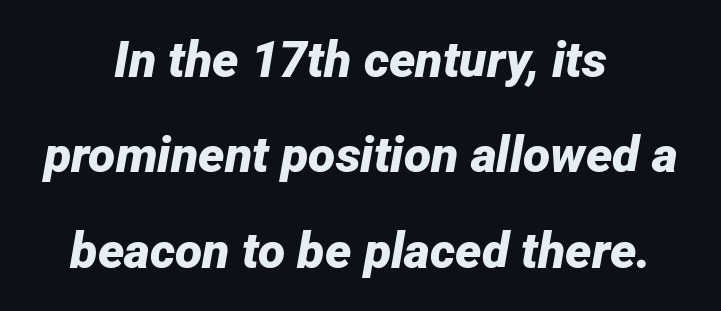
{"italic": "yes", "lean": "right", "slant_degrees": 12, "bold": "yes", "weight": "bold", "width": "normal", "stroke_contrast": "low", "x_height": "medium", "monospaced": "no", "underline": "no", "align": "center", "line_spacing": "loose", "line_spacing_ratio": 1.91, "letter_spacing": "normal", "letter_spacing_em": 0.0, "glyph_px": 50}
